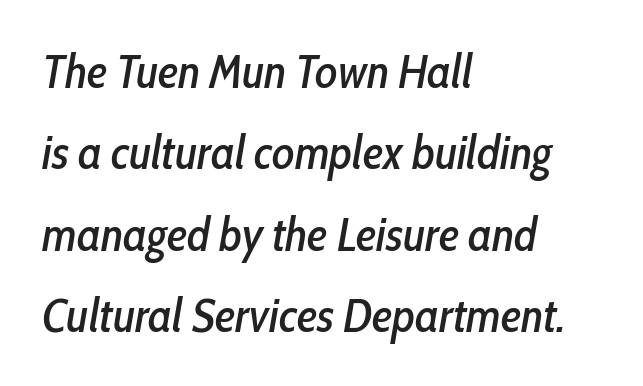
{"italic": "yes", "lean": "right", "slant_degrees": 10, "width": "condensed", "stroke_contrast": "low", "x_height": "medium", "monospaced": "no", "underline": "no", "align": "left", "line_spacing_ratio": 1.73, "letter_spacing": "normal", "letter_spacing_em": 0.0, "glyph_px": 47}
